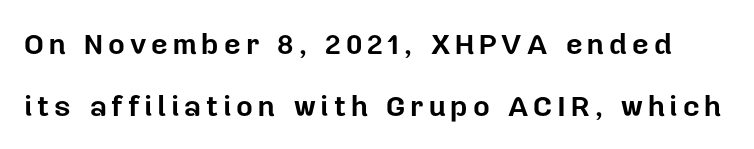
The image shows 29 px bold sans-serif type, upright; set loose line spacing (2.13x), not underlined; low stroke contrast and a medium x-height.
